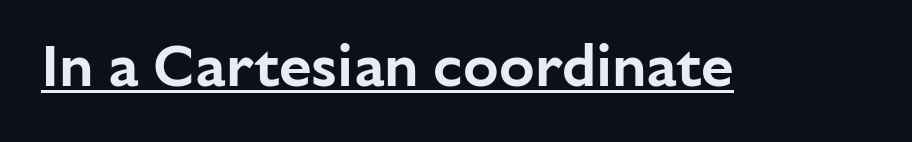
Every stem runs plumb, perpendicular to the baseline. Compared with undecorated copy, this sample adds a rule below the words. In terms of letterspacing, this is plain default setting. Does the type have serifs? No, each stem ends abruptly.
